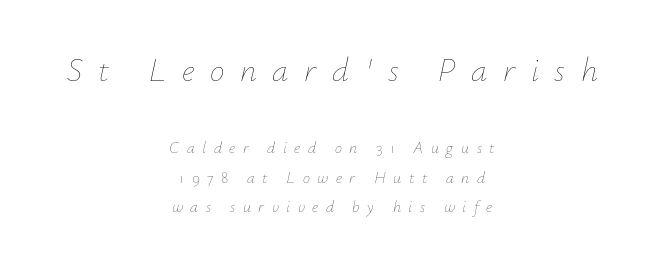
Is this a fixed-width face? No — the glyphs have proportional, varying widths. A student would notice the top passage is typeset larger than what follows. The specimen omits any rule beneath the text block's lines. A typesetter would call this heavily tracked-out type. When letters slant like this, we call the style italic.
